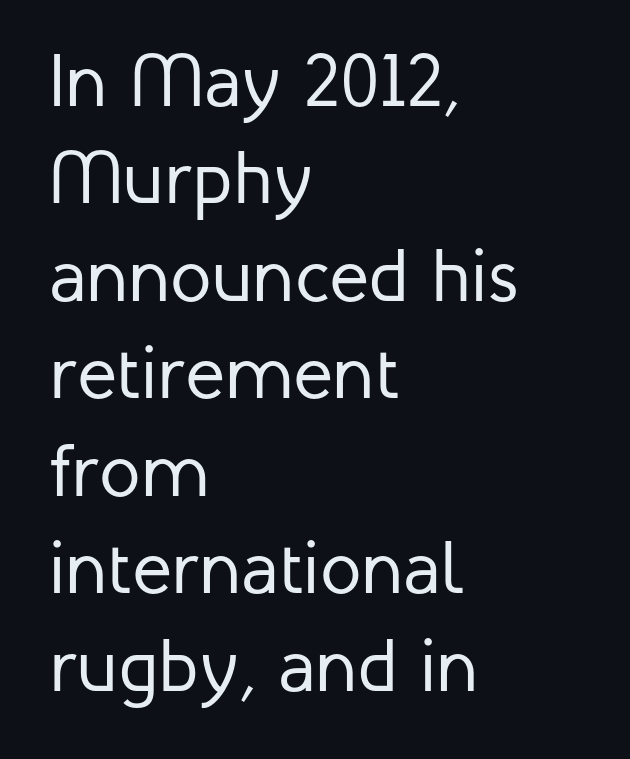
Reading down the block, your eye returns to a fixed left position each line. The typesetting does not lean heavy: it is not bold. Observe the absence of serifs on each vertical stroke in this sample. Quick note: underline off. The passage shown is typed in a proportional face where columns would drift. Is there much room between lines? A standard amount, neither cramped nor airy.
